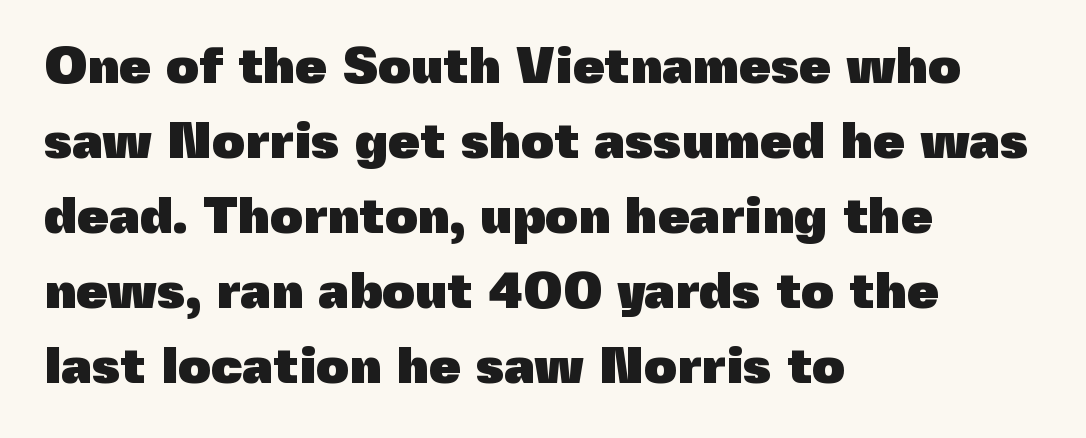
Q: Is the text bold? A: Yes.
Q: Is the text italic (slanted)? A: No, it is upright.
Q: Is the typeface a serif or a sans-serif typeface? A: Sans-serif.
Q: Is the text underlined? A: No.
Q: How is the paragraph aligned? A: Left-aligned.
Q: Is the spacing between letters normal or unusually wide? A: Normal.
Q: Is the spacing between lines tight, normal or loose? A: Normal.
Q: Width (condensed, normal, or wide)? A: Normal.
Q: x-height? A: Medium.
Q: Monospaced? A: No.
